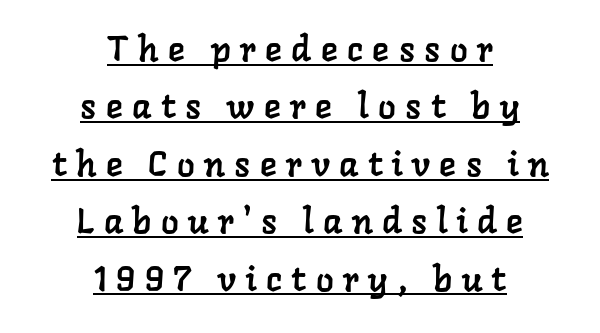
Whoever set this chose a conventional vertical rhythm. The tracking jumps out immediately: characters are airy and widely separated. The lettering is marked with a stroke running underneath it. The font family rendered here belongs to the serif group.
